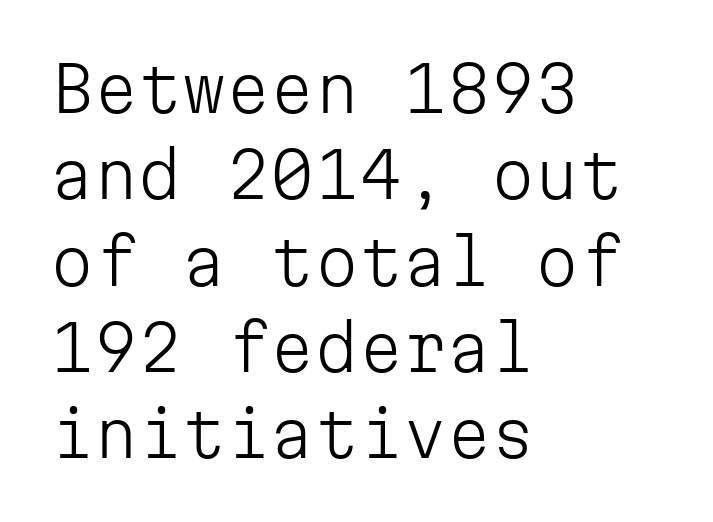
The image shows 63 px light sans-serif type, upright, monospaced; set left-aligned, normal line spacing (1.37x), normal letter spacing, not underlined; low stroke contrast and a medium x-height.
